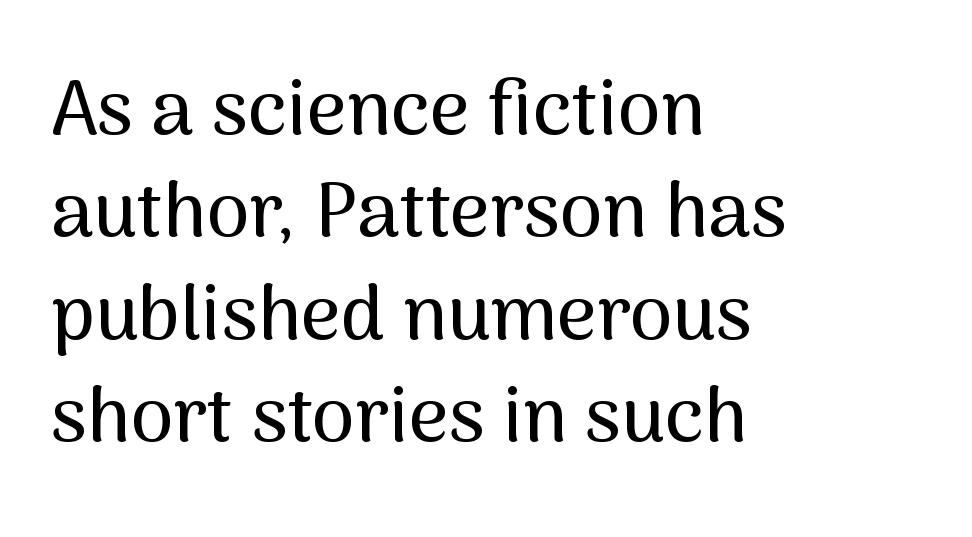
The image shows 77 px sans-serif type, upright; set left-aligned, normal line spacing (1.33x), normal letter spacing, not underlined; medium stroke contrast and a medium x-height.
